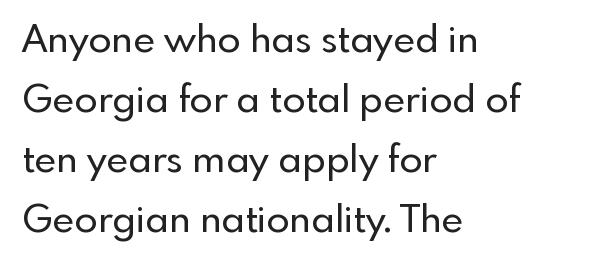
{"serif": "no", "italic": "no", "width": "normal", "x_height": "small", "monospaced": "no", "underline": "no", "align": "left", "line_spacing": "normal", "line_spacing_ratio": 1.58, "letter_spacing": "normal", "letter_spacing_em": 0.0, "glyph_px": 38}
